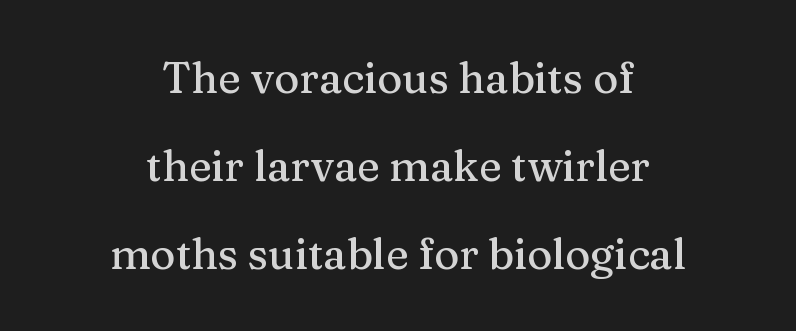
{"serif": "yes", "italic": "no", "width": "normal", "stroke_contrast": "medium", "x_height": "medium", "monospaced": "no", "underline": "no", "align": "center", "line_spacing": "loose", "line_spacing_ratio": 2.05, "letter_spacing": "normal", "letter_spacing_em": 0.0, "glyph_px": 43}
